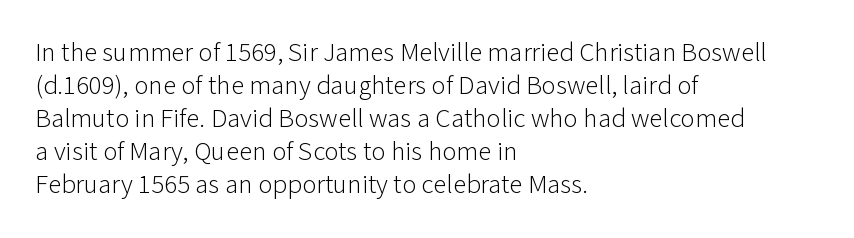
The type sits square on the baseline with zero lean. All the whitespace from short lines collects on the right. Students, note that the glyphs here touch the page at normal intervals. Weight class: somewhere from thin through regular. The foot of each line stays bare and open.
